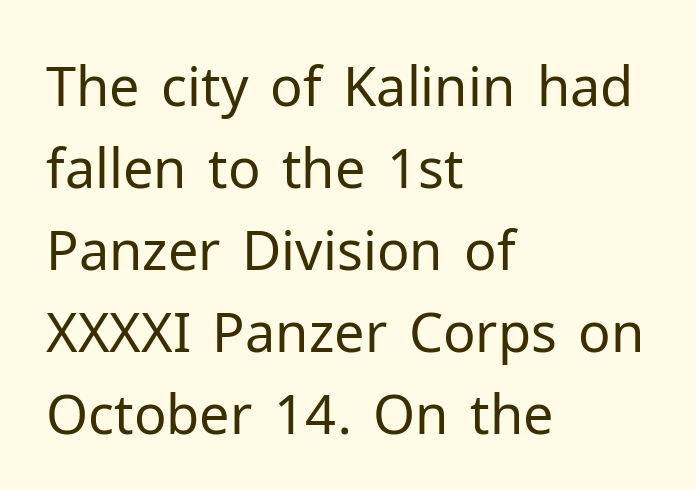
{"serif": "no", "italic": "no", "bold": "no", "weight": "regular", "width": "normal", "stroke_contrast": "low", "x_height": "medium", "monospaced": "no", "underline": "no", "align": "left", "line_spacing": "normal", "line_spacing_ratio": 1.52, "letter_spacing": "normal", "letter_spacing_em": 0.0, "glyph_px": 54}
